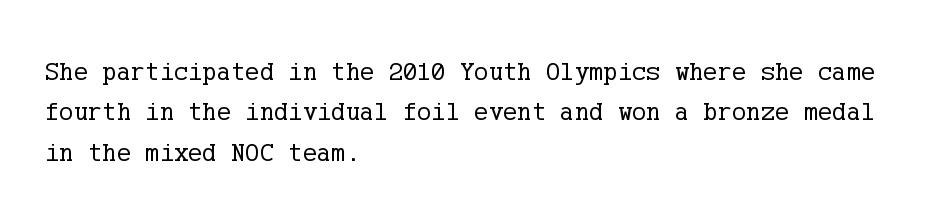
Q: Is the text bold? A: No.
Q: Is the text italic (slanted)? A: No, it is upright.
Q: Is the text underlined? A: No.
Q: How is the paragraph aligned? A: Left-aligned.
Q: Is the spacing between letters normal or unusually wide? A: Normal.
Q: Is the spacing between lines tight, normal or loose? A: Normal.
